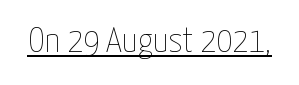
Q: Is the text bold? A: No.
Q: Is the text italic (slanted)? A: No, it is upright.
Q: Is the text underlined? A: Yes.
Q: Is the spacing between letters normal or unusually wide? A: Normal.
Q: Width (condensed, normal, or wide)? A: Condensed.
Q: Stroke contrast? A: Low.
Q: x-height? A: Medium.
Q: Monospaced? A: No.
